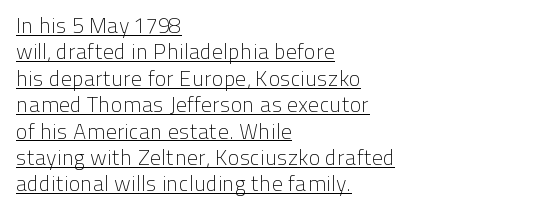
The passage shown has conventional tracking throughout. These glyphs show unthickened strokes, regular width or finer. All the whitespace from short lines collects on the right. When letters stand straight like this, we call the style roman or upright. Students, observe the line beneath the letters — that is underlining.
